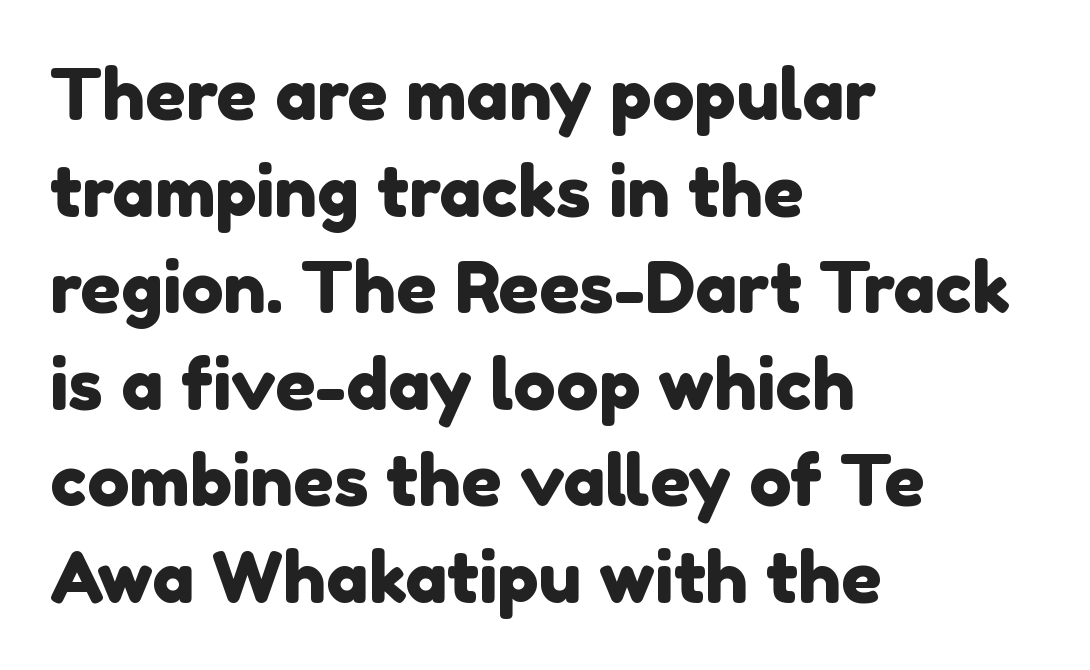
{"serif": "no", "width": "normal", "x_height": "medium", "monospaced": "no", "underline": "no", "align": "left", "line_spacing": "normal", "line_spacing_ratio": 1.36, "letter_spacing": "normal", "letter_spacing_em": 0.0, "glyph_px": 71}
